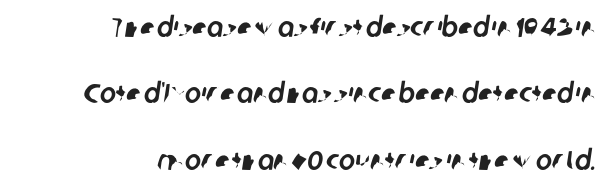
The words here are not underlined. Leading: increased. Letter spacing: default. Alignment: flush right.
